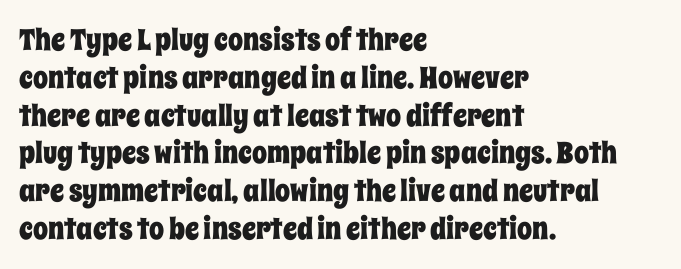
{"italic": "no", "width": "condensed", "stroke_contrast": "low", "x_height": "large", "monospaced": "no", "underline": "no", "align": "left", "line_spacing": "normal", "line_spacing_ratio": 1.26, "letter_spacing": "normal", "letter_spacing_em": 0.0, "glyph_px": 30}
